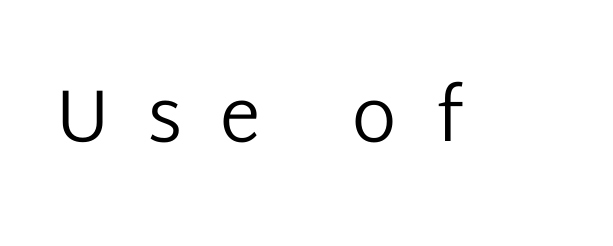
The image shows 74 px regular-weight sans-serif type, upright; set unusually wide letter spacing (+0.5 em), not underlined; low stroke contrast and a medium x-height.
